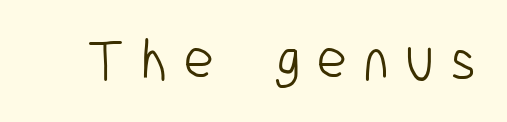
Q: Is the text bold? A: No.
Q: Is the text italic (slanted)? A: No, it is upright.
Q: Is the typeface a serif or a sans-serif typeface? A: Sans-serif.
Q: Is the text underlined? A: No.
Q: Is the spacing between letters normal or unusually wide? A: Unusually wide.
Q: Width (condensed, normal, or wide)? A: Condensed.
Q: Stroke contrast? A: Low.
Q: x-height? A: Medium.
Q: Monospaced? A: No.
